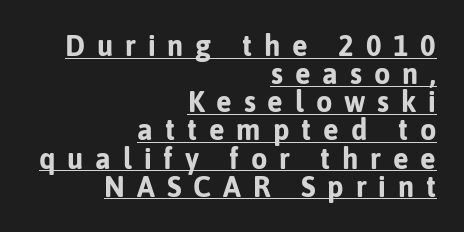
The letters stand upright; this is a roman face. Short note: letters widely spaced. Notice how a bar underscores the lettering throughout. Cramped leading. The rendering uses natural spacing where letterforms have individual widths.
